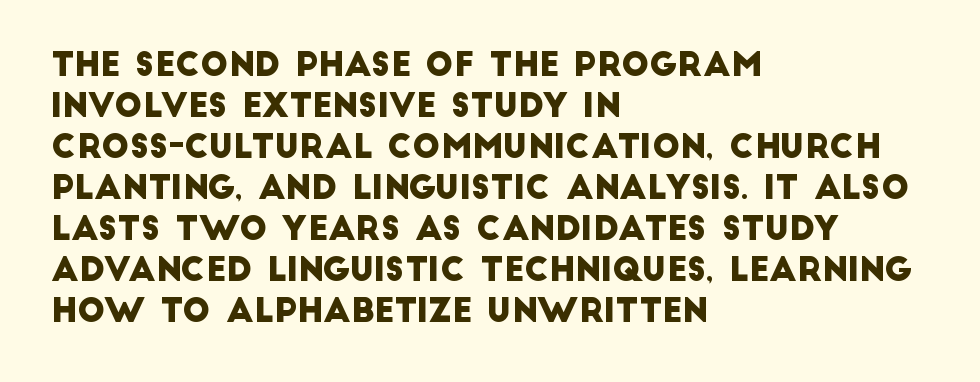
Q: Is the typeface a serif or a sans-serif typeface? A: Sans-serif.
Q: Is the text underlined? A: No.
Q: How is the paragraph aligned? A: Left-aligned.
Q: Is the spacing between letters normal or unusually wide? A: Normal.
Q: Width (condensed, normal, or wide)? A: Normal.
Q: Stroke contrast? A: Low.
Q: x-height? A: Large.
Q: Monospaced? A: No.
